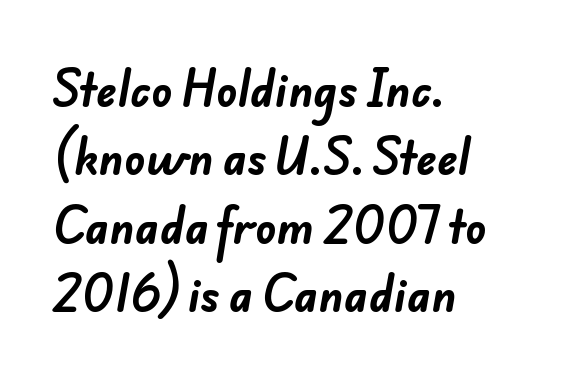
{"serif": "no", "bold": "yes", "weight": "bold", "width": "normal", "stroke_contrast": "low", "x_height": "small", "monospaced": "no", "underline": "no", "align": "left", "line_spacing": "normal", "line_spacing_ratio": 1.59, "letter_spacing": "normal", "letter_spacing_em": 0.0, "glyph_px": 43}
